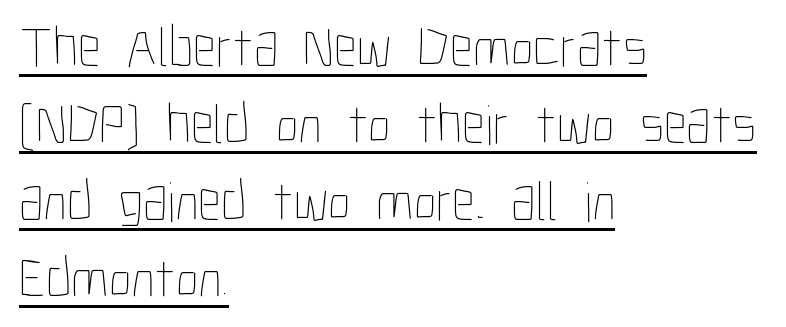
The image shows 57 px thin, condensed type, upright; set left-aligned, normal line spacing (1.35x), normal letter spacing, underlined; low stroke contrast and a medium x-height.
